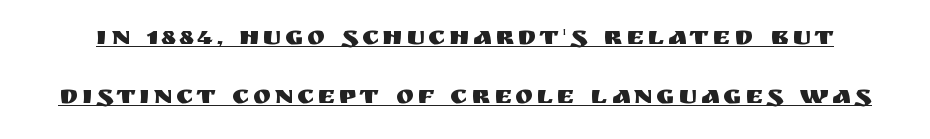
The image shows 27 px text type, upright; set loose line spacing (2.18x), underlined.
